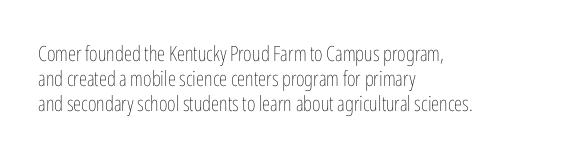
The letterforms sit shoulder to shoulder at normal distance. Typeset ragged right — the left edge is the straight one. The lettering holds an erect, upright posture throughout. Vertical stems look standard width or narrower in stroke. Beneath every word, the page is bare.
